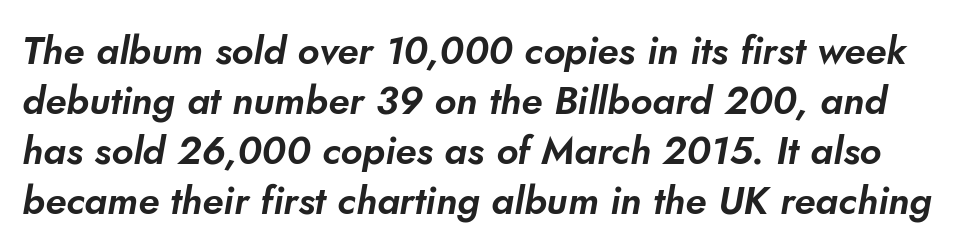
In terms of letterform style, serifs are entirely absent. No word sits above an underline. The gaps between neighbouring characters are ordinary and unremarkable. The rendering uses natural spacing where letterforms have individual widths. The line-height multiplier appears to be the usual default.
